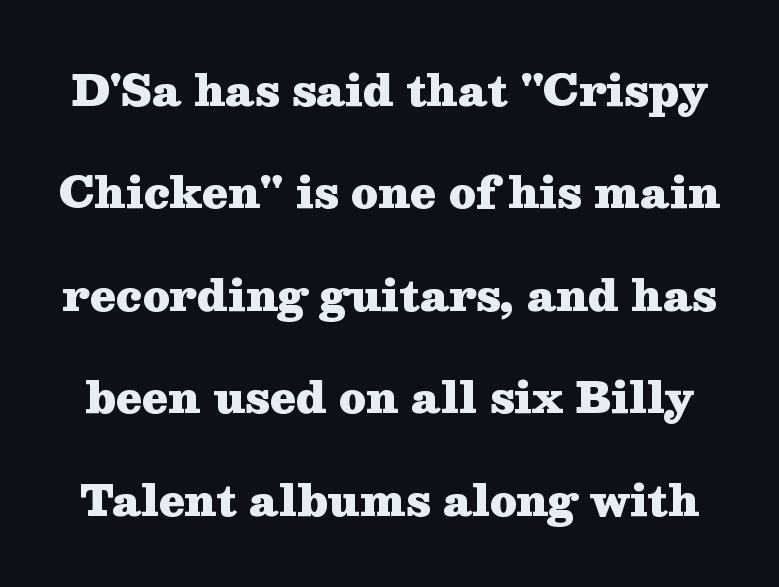
Q: Is the text bold? A: Yes.
Q: Is the text italic (slanted)? A: No, it is upright.
Q: Is the typeface a serif or a sans-serif typeface? A: Serif.
Q: Is the text underlined? A: No.
Q: Is the spacing between letters normal or unusually wide? A: Normal.
Q: Is the spacing between lines tight, normal or loose? A: Loose.
Q: Width (condensed, normal, or wide)? A: Wide.
Q: Stroke contrast? A: Medium.
Q: x-height? A: Medium.
Q: Monospaced? A: No.
